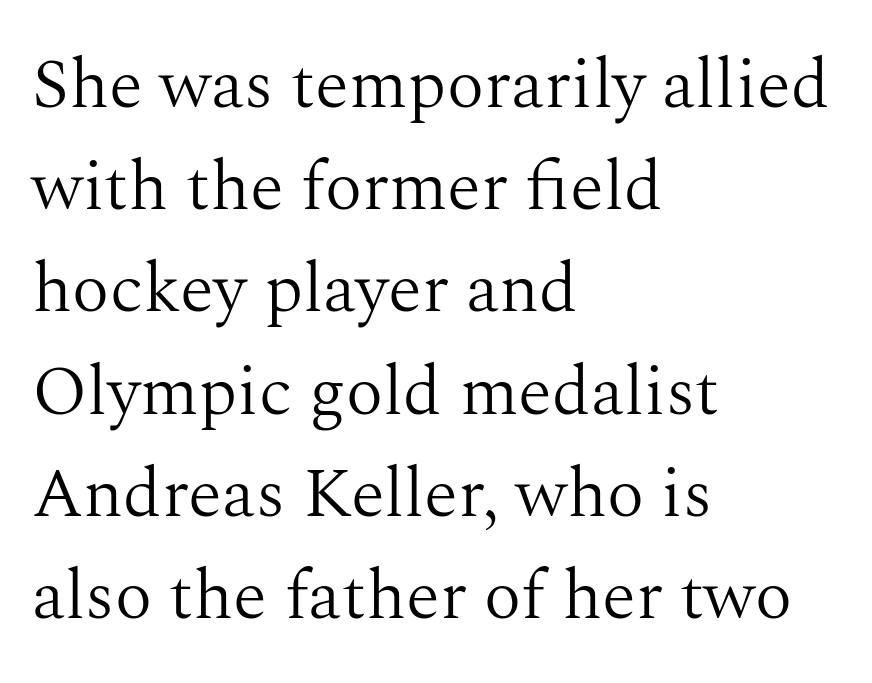
{"serif": "yes", "italic": "no", "bold": "no", "weight": "light", "width": "normal", "stroke_contrast": "medium", "x_height": "medium", "monospaced": "no", "underline": "no", "align": "left", "line_spacing": "normal", "line_spacing_ratio": 1.46, "letter_spacing": "normal", "letter_spacing_em": 0.0, "glyph_px": 70}
